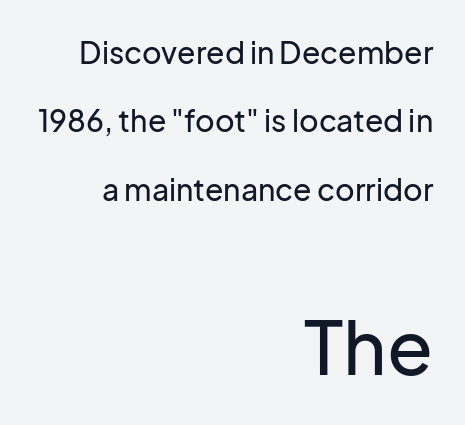
Q: Is the text italic (slanted)? A: No, it is upright.
Q: Is the typeface a serif or a sans-serif typeface? A: Sans-serif.
Q: Is the text underlined? A: No.
Q: How is the paragraph aligned? A: Right-aligned.
Q: Is the spacing between letters normal or unusually wide? A: Normal.
Q: Is the spacing between lines tight, normal or loose? A: Loose.
Q: Which block of text is set in a larger size, the first (top) or the second (bottom)? A: The second (bottom) one.
Q: Width (condensed, normal, or wide)? A: Normal.
Q: Stroke contrast? A: Low.
Q: x-height? A: Medium.
Q: Monospaced? A: No.
